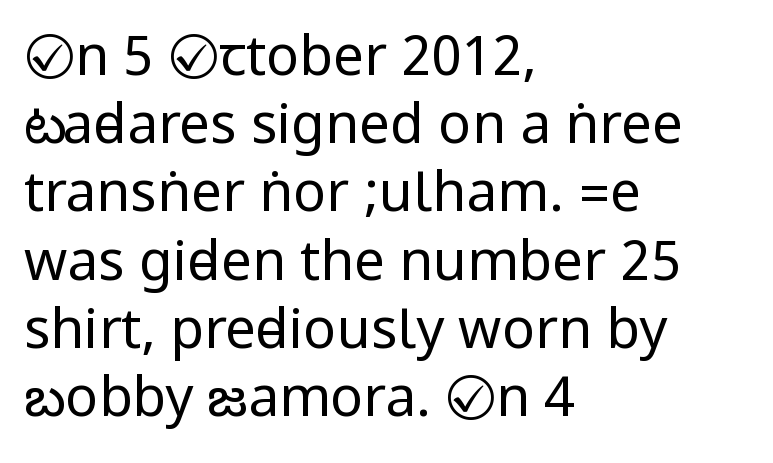
The image shows 55 px regular-weight, condensed sans-serif type, upright; set left-aligned, line spacing 1.24x, normal letter spacing, not underlined; low stroke contrast.
